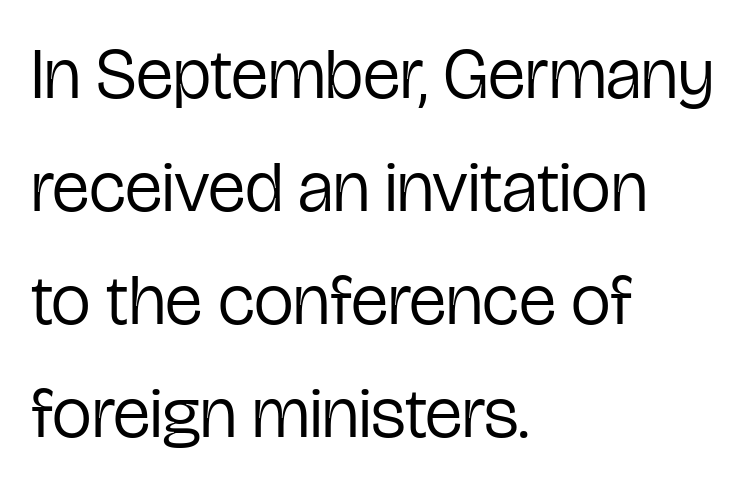
The image shows 71 px regular-weight, condensed sans-serif type, upright; set left-aligned, normal line spacing (1.59x), normal letter spacing, not underlined; low stroke contrast and a medium x-height.
